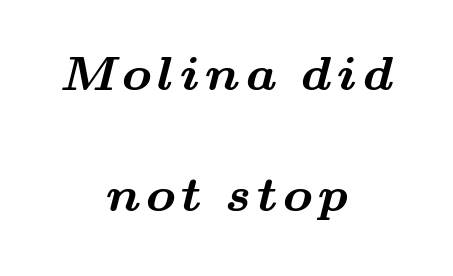
{"serif": "yes", "bold": "yes", "weight": "bold", "width": "wide", "stroke_contrast": "medium", "x_height": "small", "monospaced": "no", "underline": "no", "align": "center", "line_spacing": "loose", "line_spacing_ratio": 2.46, "glyph_px": 49}
